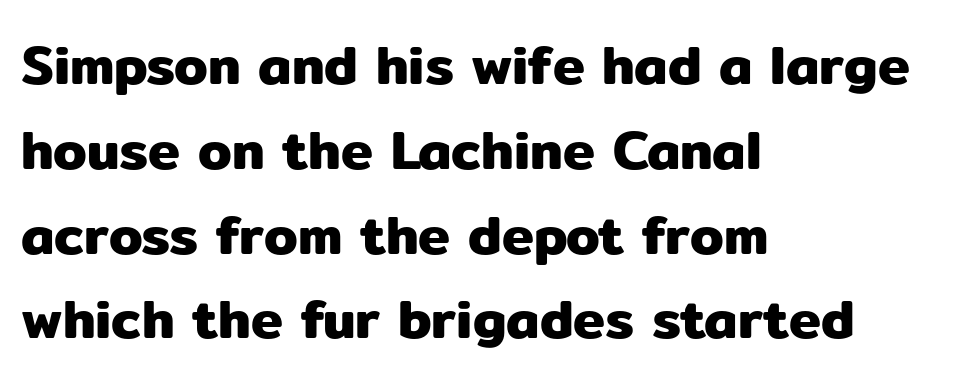
Notice how the passage keeps a crisp vertical edge on the left only. The type sits square on the baseline with zero lean. A bare baseline throughout the passage. Are there feet on the stems? There aren't — it's a sans.
